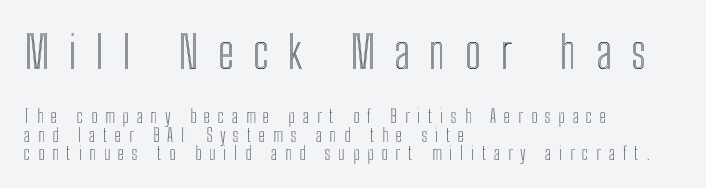
Q: Is the text italic (slanted)? A: No, it is upright.
Q: Is the text underlined? A: No.
Q: How is the paragraph aligned? A: Left-aligned.
Q: Is the spacing between letters normal or unusually wide? A: Unusually wide.
Q: Is the spacing between lines tight, normal or loose? A: Tight.
Q: Which block of text is set in a larger size, the first (top) or the second (bottom)? A: The first (top) one.
Q: Width (condensed, normal, or wide)? A: Condensed.
Q: x-height? A: Medium.
Q: Monospaced? A: No.
